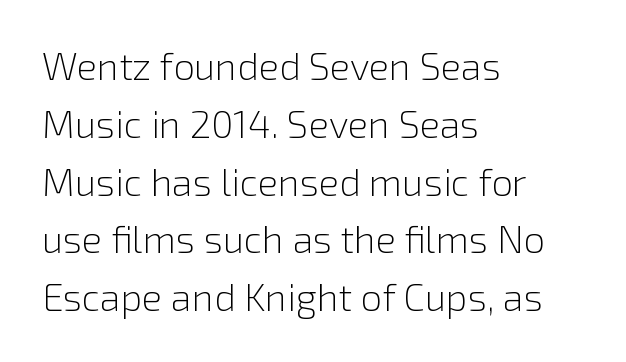
The image shows 38 px light sans-serif type, upright; set left-aligned, normal line spacing (1.52x), normal letter spacing, not underlined; low stroke contrast and a medium x-height.
